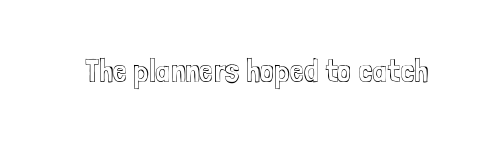
The image shows 32 px condensed type, upright; set normal letter spacing, not underlined; a medium x-height.
